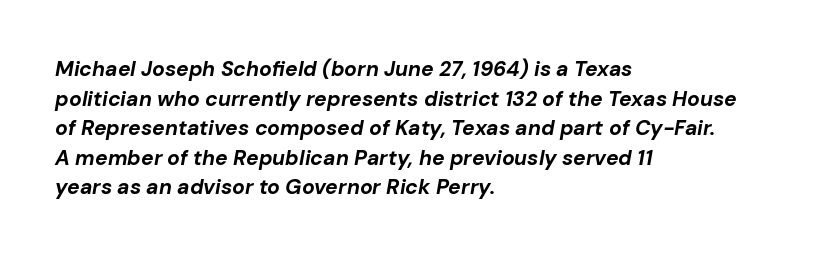
The image shows 21 px bold type, italic (leaning right); set left-aligned, normal line spacing (1.41x), normal letter spacing, not underlined.
